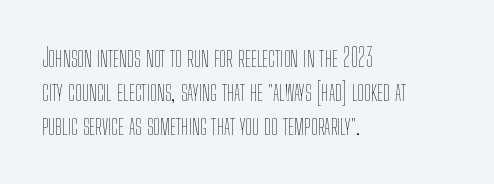
{"italic": "no", "bold": "no", "underline": "no", "align": "left", "line_spacing": "normal", "line_spacing_ratio": 1.37, "letter_spacing": "normal", "letter_spacing_em": 0.0, "glyph_px": 25}
